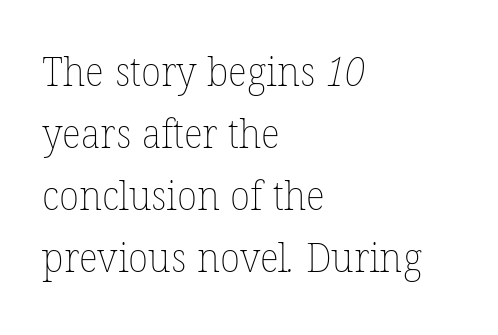
Only glyphs here, with clear space below each row. Line beginnings align vertically; line endings do not. The tracking reads as untouched default to a designer's eye. Leading matches the norm, producing a regular column. These lines are rendered in a variable-pitch font. The weight tops out at a normal text grade.
